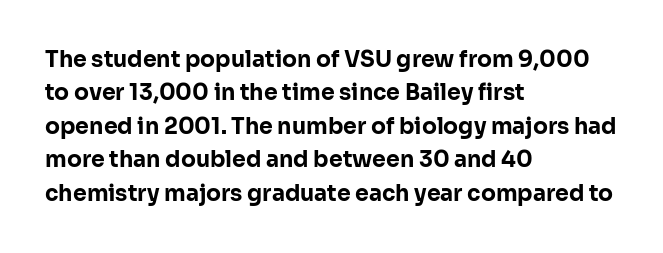
The strip under each line holds only bare page. Between one letter and the next there's only the usual sliver of space. Is there any slant? The stems are plumb. Plenty of ink on the page — the face is bold. Leading matches the norm, producing a regular column.
